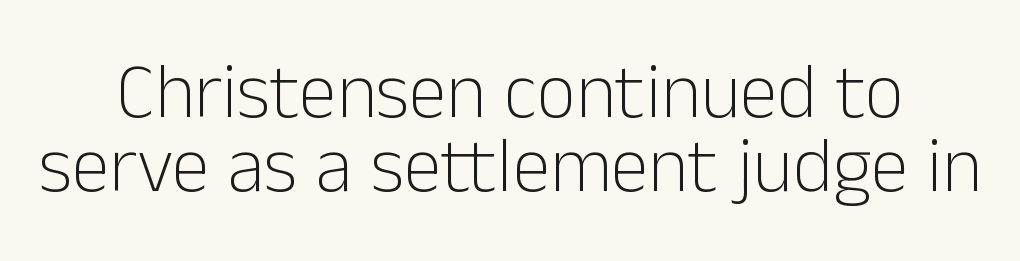
These glyphs show unthickened strokes, regular width or finer. The rag falls on both sides of this text block equally. Underline: absent. There is no visible air inserted between adjacent glyphs.
